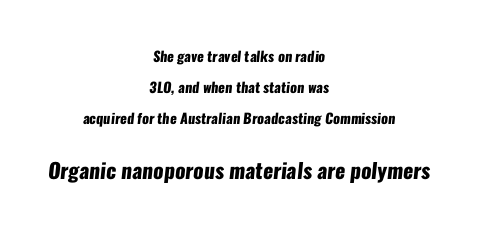
The image shows 21 px bold type; set centered, loose line spacing (2.22x), normal letter spacing, not underlined; the second (bottom) block is 1.5x larger.
